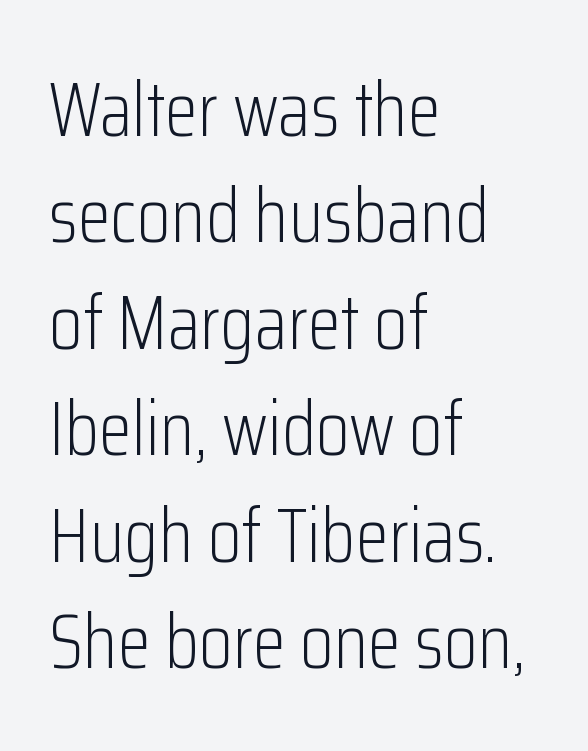
Q: Is the text bold? A: No.
Q: Is the text italic (slanted)? A: No, it is upright.
Q: Is the typeface a serif or a sans-serif typeface? A: Sans-serif.
Q: Is the text underlined? A: No.
Q: How is the paragraph aligned? A: Left-aligned.
Q: Is the spacing between letters normal or unusually wide? A: Normal.
Q: Is the spacing between lines tight, normal or loose? A: Normal.
Q: Width (condensed, normal, or wide)? A: Condensed.
Q: Stroke contrast? A: Low.
Q: x-height? A: Medium.
Q: Monospaced? A: No.
